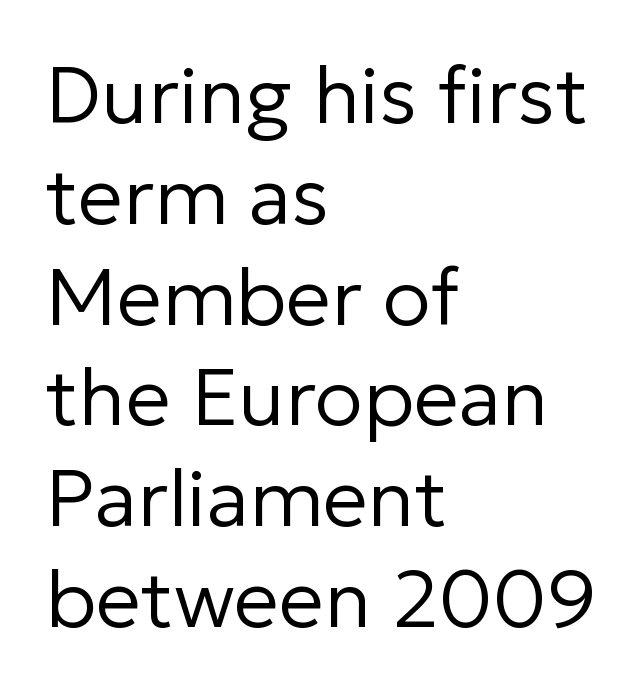
The type family on display is of the sans-serif kind. A typesetter would call this proportional, since set widths differ per character. The rendering keeps characters at their native spacing. Each new line begins a customary step beneath the previous one. Does the lettering tilt? It doesn't — this is upright. Underline: absent.
